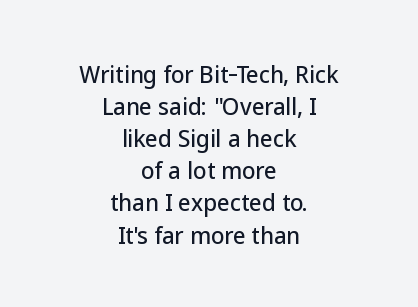
Q: Is the text italic (slanted)? A: No, it is upright.
Q: Is the text underlined? A: No.
Q: How is the paragraph aligned? A: Centered.
Q: Is the spacing between letters normal or unusually wide? A: Normal.
Q: Is the spacing between lines tight, normal or loose? A: Normal.
